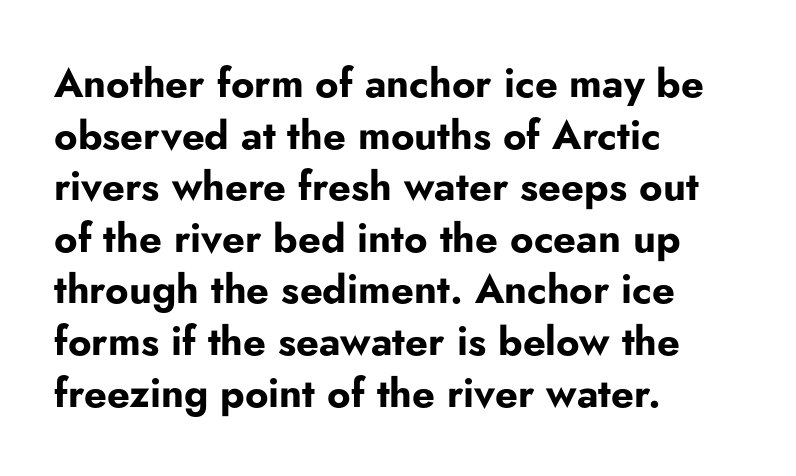
The image shows 40 px bold sans-serif type, upright; set left-aligned, normal line spacing (1.29x), normal letter spacing, not underlined; low stroke contrast and a small x-height.
